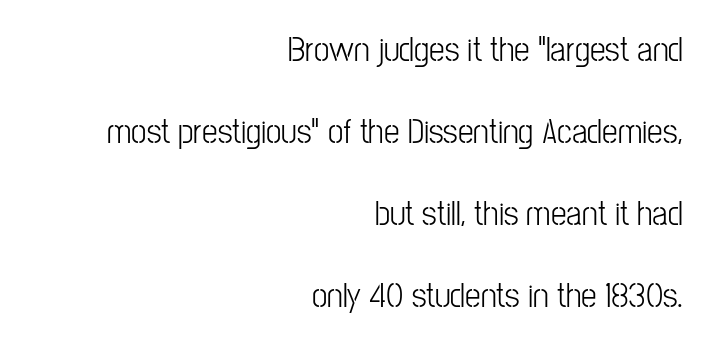
Q: Is the text italic (slanted)? A: No, it is upright.
Q: Is the typeface a serif or a sans-serif typeface? A: Sans-serif.
Q: Is the text underlined? A: No.
Q: How is the paragraph aligned? A: Right-aligned.
Q: Is the spacing between letters normal or unusually wide? A: Normal.
Q: Is the spacing between lines tight, normal or loose? A: Loose.
Q: Width (condensed, normal, or wide)? A: Condensed.
Q: Stroke contrast? A: Low.
Q: x-height? A: Medium.
Q: Monospaced? A: No.
